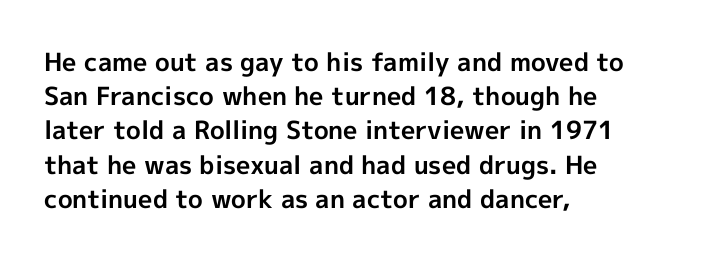
{"italic": "no", "bold": "yes", "underline": "no", "align": "left", "line_spacing": "normal", "line_spacing_ratio": 1.37, "letter_spacing": "normal", "letter_spacing_em": 0.0, "glyph_px": 25}
